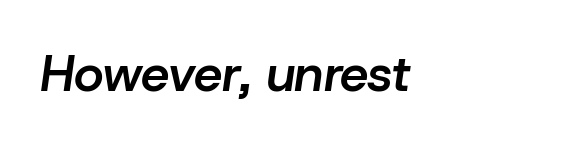
{"italic": "yes", "lean": "right", "slant_degrees": 8, "bold": "semi", "weight": "semibold", "width": "normal", "stroke_contrast": "low", "x_height": "medium", "monospaced": "no", "underline": "no", "letter_spacing": "normal", "letter_spacing_em": 0.0, "glyph_px": 51}
